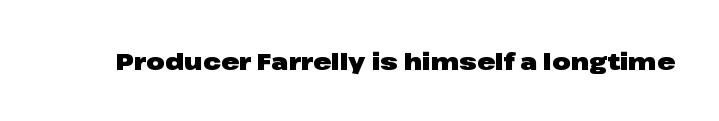
{"italic": "no", "bold": "yes", "underline": "no", "letter_spacing": "normal", "letter_spacing_em": 0.0, "glyph_px": 24}
